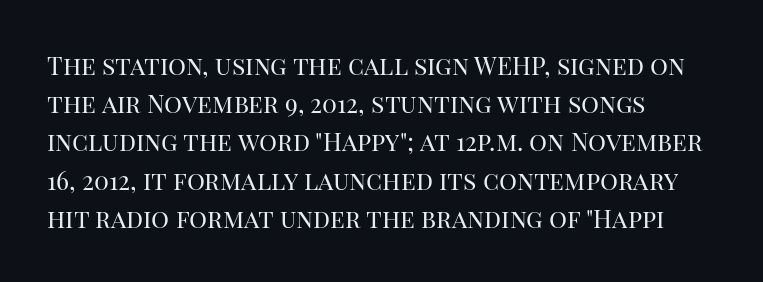
The image shows 25 px text type, upright; set left-aligned, normal line spacing (1.53x), normal letter spacing, not underlined.
